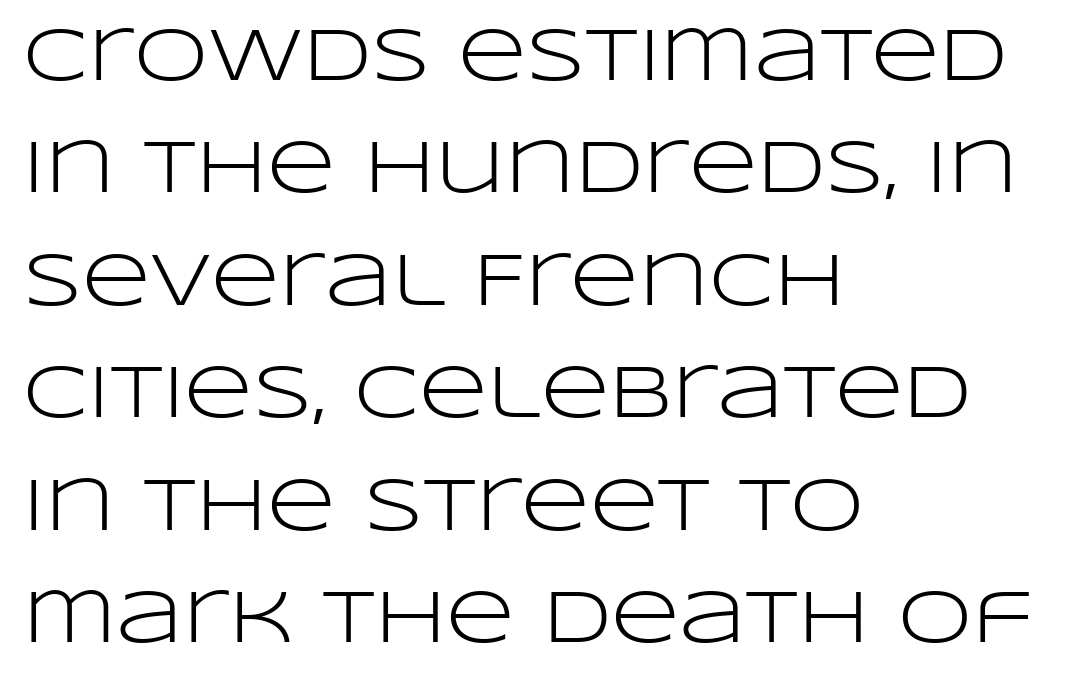
The image shows 75 px light, wide sans-serif type, upright; set left-aligned, normal line spacing (1.5x), normal letter spacing, not underlined; low stroke contrast and a large x-height.
